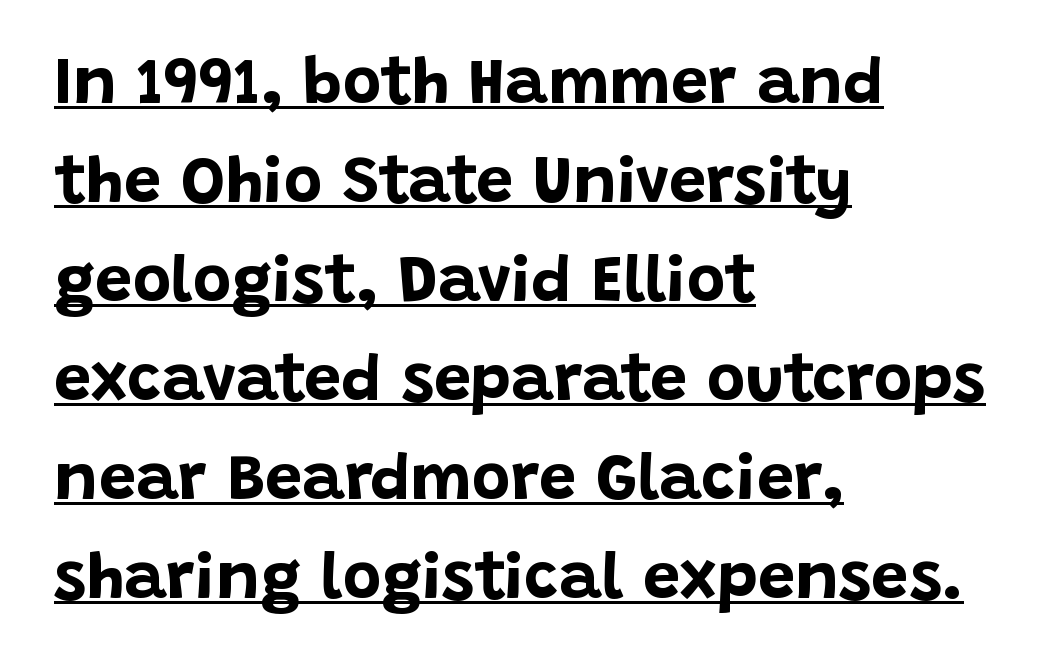
Q: Is the text bold? A: Yes.
Q: Is the text italic (slanted)? A: No, it is upright.
Q: Is the typeface a serif or a sans-serif typeface? A: Sans-serif.
Q: Is the text underlined? A: Yes.
Q: How is the paragraph aligned? A: Left-aligned.
Q: Is the spacing between letters normal or unusually wide? A: Normal.
Q: Is the spacing between lines tight, normal or loose? A: Normal.
Q: Width (condensed, normal, or wide)? A: Normal.
Q: Stroke contrast? A: Low.
Q: x-height? A: Large.
Q: Monospaced? A: No.
